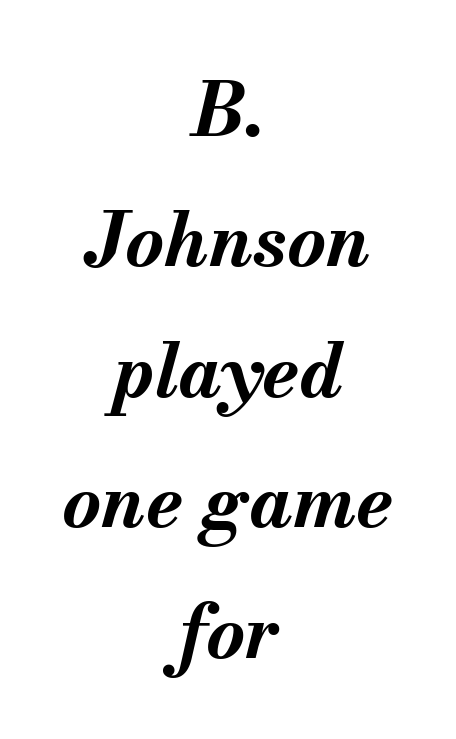
One-word summary of the alignment: center. Set as a true bold cut, around the 700 mark. Think of a printed novel: that variable character pitch is what you see here. No extra tracking has been applied to these lines. A bare baseline throughout the passage. This is oblique type, the kind used for emphasis or titles.
